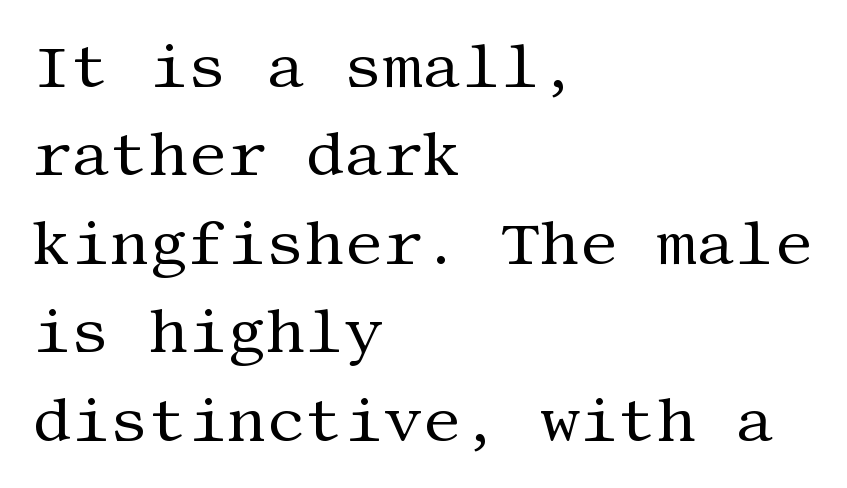
{"serif": "yes", "italic": "no", "bold": "no", "weight": "regular", "width": "normal", "stroke_contrast": "medium", "x_height": "large", "underline": "no", "align": "left", "line_spacing": "normal", "line_spacing_ratio": 1.45, "letter_spacing": "normal", "letter_spacing_em": 0.0, "glyph_px": 61}
